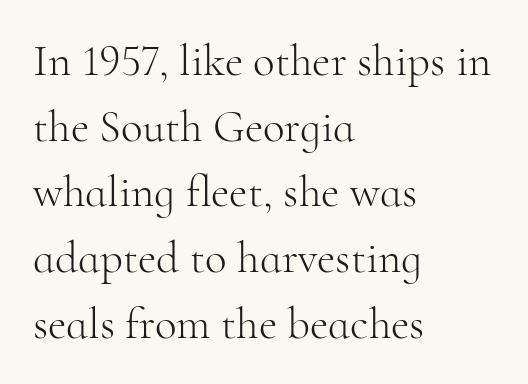
Line starts are locked; line ends wander. Letters rest on an invisible, unmarked baseline. In terms of posture, this sample is upright. The vertical gap from one line to the next is medium. Note: serifs present on the glyphs.
